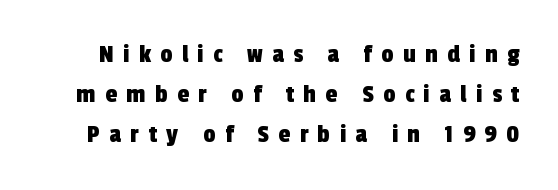
This rendering widens character spacing well past its baseline value. Underlining? Definitely not there. The vertical gap from one line to the next is medium.
